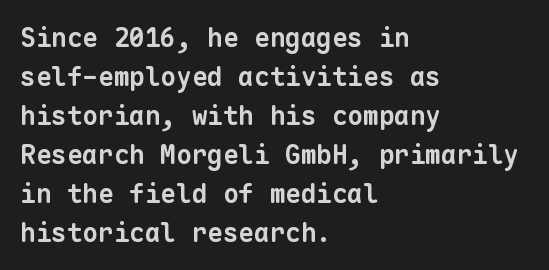
The image shows 26 px bold type; set left-aligned, normal line spacing (1.5x), normal letter spacing, not underlined.
